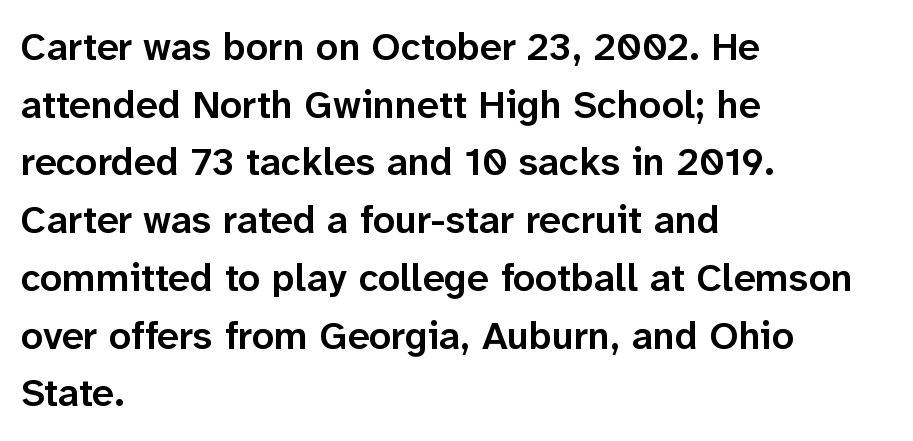
Q: Is the text bold? A: Semi-bold.
Q: Is the text italic (slanted)? A: No, it is upright.
Q: Is the typeface a serif or a sans-serif typeface? A: Sans-serif.
Q: Is the text underlined? A: No.
Q: How is the paragraph aligned? A: Left-aligned.
Q: Is the spacing between letters normal or unusually wide? A: Normal.
Q: Is the spacing between lines tight, normal or loose? A: Normal.
Q: Width (condensed, normal, or wide)? A: Normal.
Q: Stroke contrast? A: Low.
Q: x-height? A: Medium.
Q: Monospaced? A: No.
